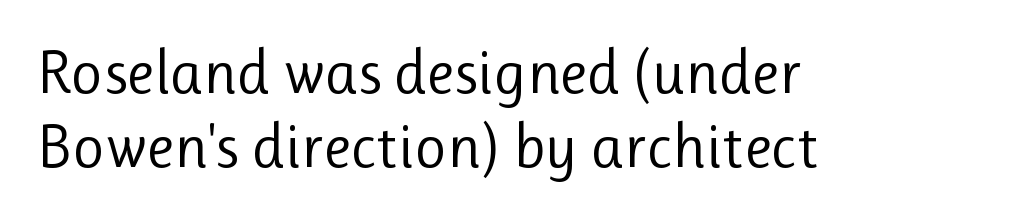
The image shows 62 px regular-weight sans-serif type, upright; set left-aligned, line spacing 1.19x, normal letter spacing, not underlined; low stroke contrast and a medium x-height.
